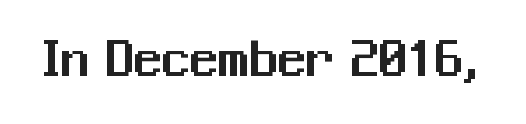
The specimen omits any rule beneath the text block's lines. Spacing between characters is what you'd get straight out of the box. The letters stand straight up with perfectly vertical stems. Note the varied advance widths — an 'i' is clearly narrower than an 'm'. Letterform terminals end flat and unadorned throughout the passage.
